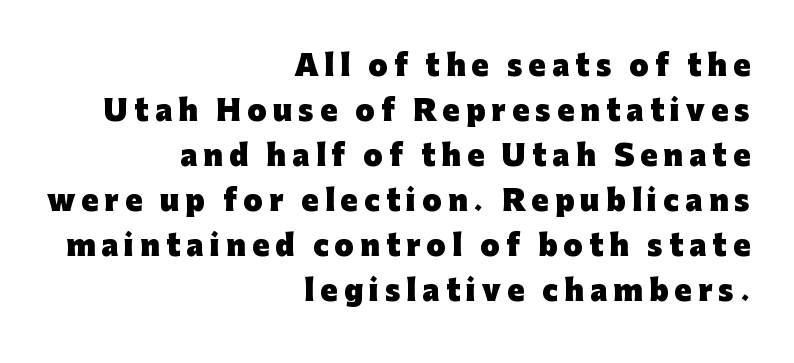
{"serif": "no", "italic": "no", "bold": "yes", "weight": "heavy", "width": "normal", "stroke_contrast": "low", "x_height": "medium", "monospaced": "no", "underline": "no", "align": "right", "line_spacing": "normal", "line_spacing_ratio": 1.61, "letter_spacing": "wide", "letter_spacing_em": 0.22, "glyph_px": 28}
